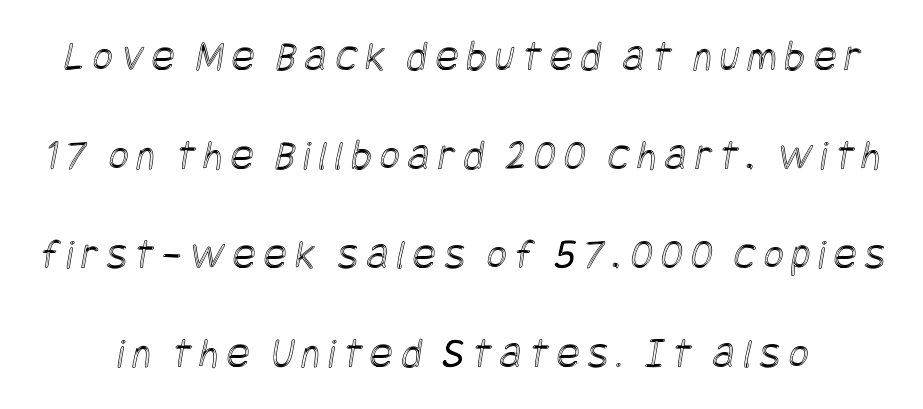
Q: Is the text underlined? A: No.
Q: Is the spacing between lines tight, normal or loose? A: Loose.
Q: Width (condensed, normal, or wide)? A: Condensed.
Q: x-height? A: Large.
